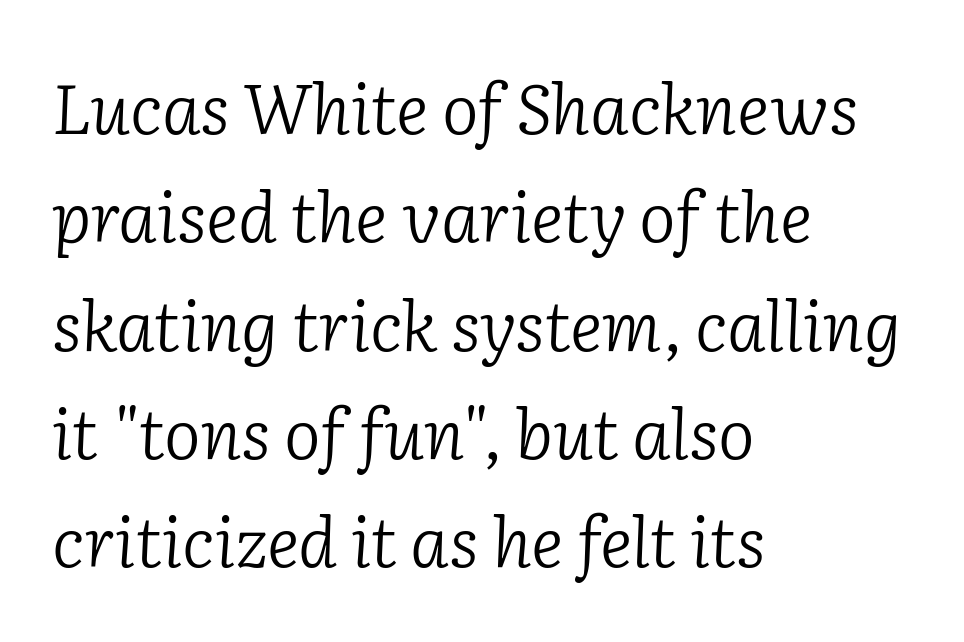
{"serif": "yes", "italic": "yes", "lean": "right", "slant_degrees": 2, "bold": "no", "weight": "light", "width": "normal", "stroke_contrast": "low", "x_height": "medium", "monospaced": "no", "underline": "no", "align": "left", "line_spacing": "normal", "line_spacing_ratio": 1.57, "letter_spacing": "normal", "letter_spacing_em": 0.0, "glyph_px": 69}
